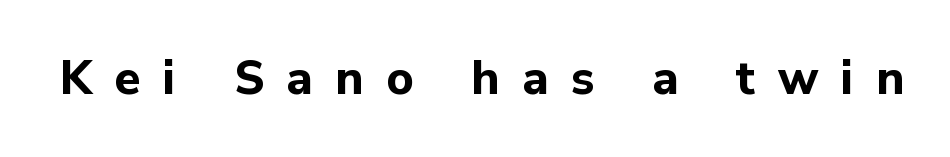
There is plenty of visible air inserted between adjacent glyphs. Italic? Not at all — the glyphs are vertical. Just letters on the line, the space beneath them empty. Proportional: the letters do not fall into vertical columns. Check where the strokes stop: nothing finishes them off — pure sans. You'd pick this weight for a headline — it's a proper bold.
